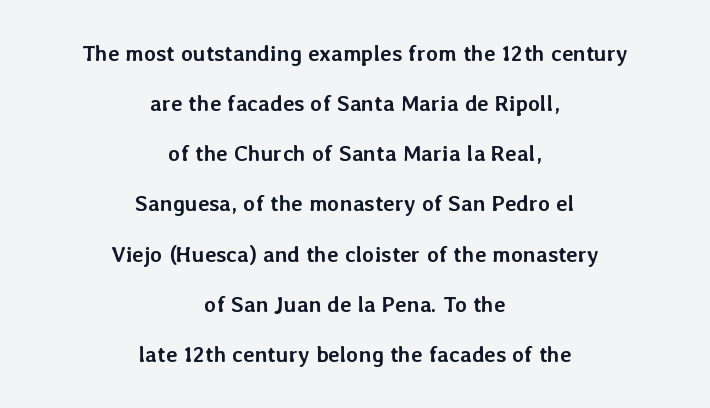
Q: Is the text bold? A: Yes.
Q: Is the text italic (slanted)? A: No, it is upright.
Q: Is the text underlined? A: No.
Q: How is the paragraph aligned? A: Centered.
Q: Is the spacing between letters normal or unusually wide? A: Normal.
Q: Is the spacing between lines tight, normal or loose? A: Loose.
